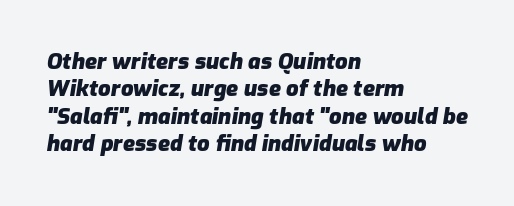
Q: Is the text bold? A: Yes.
Q: Is the text italic (slanted)? A: Yes, it leans right by about 9 degrees.
Q: Is the text underlined? A: No.
Q: How is the paragraph aligned? A: Left-aligned.
Q: Is the spacing between letters normal or unusually wide? A: Normal.
Q: Is the spacing between lines tight, normal or loose? A: Normal.
